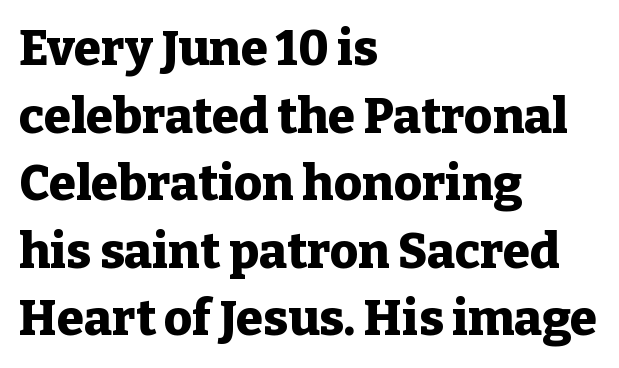
Is this a fixed-width face? No — the glyphs have proportional, varying widths. The type is set solid horizontally, with unmodified tracking. The passage shown is typeset with a serif family. How heavy is the stroke? Heavy — this is a bold.
